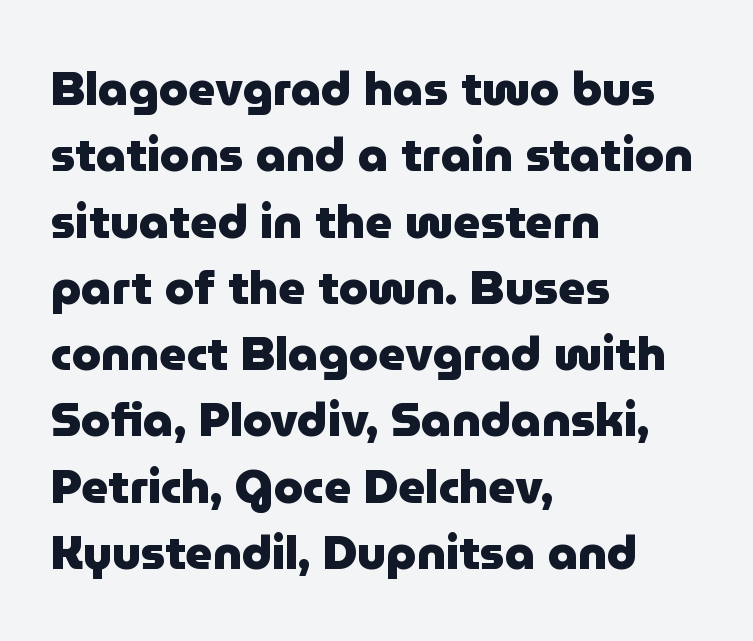
Q: Is the text bold? A: Yes.
Q: Is the text italic (slanted)? A: No, it is upright.
Q: Is the typeface a serif or a sans-serif typeface? A: Sans-serif.
Q: Is the text underlined? A: No.
Q: How is the paragraph aligned? A: Left-aligned.
Q: Is the spacing between letters normal or unusually wide? A: Normal.
Q: Is the spacing between lines tight, normal or loose? A: Normal.
Q: Width (condensed, normal, or wide)? A: Normal.
Q: Stroke contrast? A: Low.
Q: x-height? A: Medium.
Q: Monospaced? A: No.
